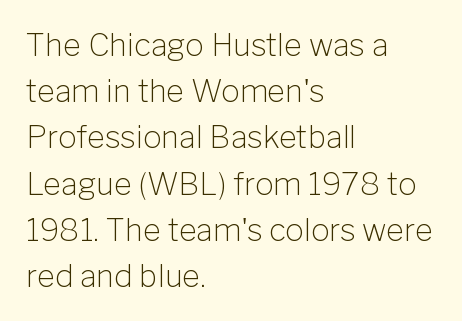
This rendering leaves character spacing at its baseline value. Serif or sans? Sans — the stroke terminals are bare. Line beginnings align vertically; line endings do not. If you drew a line through each stem, it would be perfectly vertical. Stem width sits at or under what a default text font uses.
